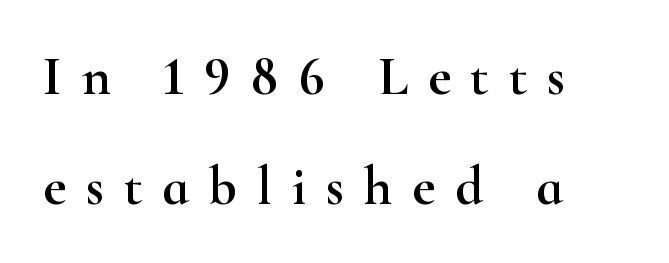
These lines stand farther apart than default settings would place them. The typography opts for an upright posture over an oblique one. The typesetter chose a ragged-right arrangement here. Display-style spreading of the glyphs; the letterfit is very open. The letters carry serifs — small finishing strokes at the ends of their stems.
